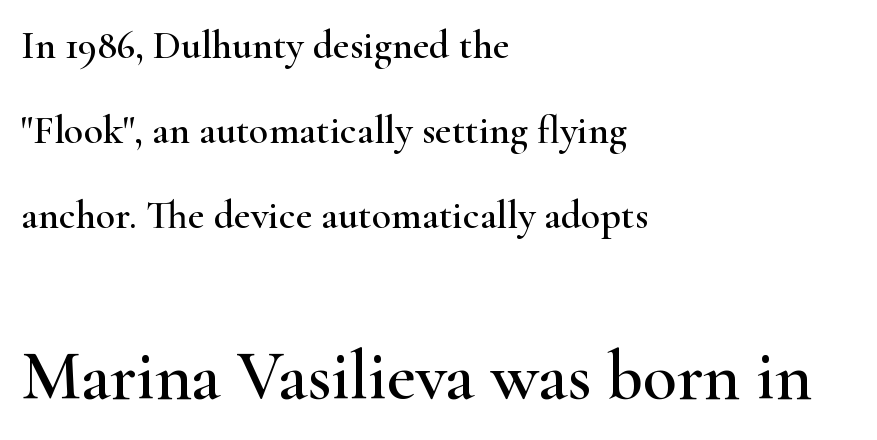
The image shows 70 px wide serif type, upright; set left-aligned, loose line spacing (2.13x), normal letter spacing, not underlined; the second (bottom) block is 1.75x larger; high stroke contrast and a small x-height.
